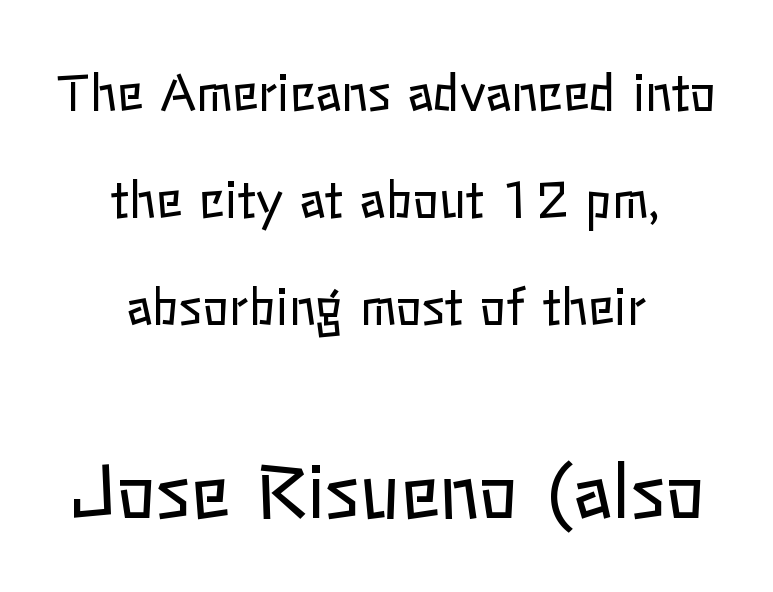
Q: Is the text bold? A: No.
Q: Is the text italic (slanted)? A: No, it is upright.
Q: Is the text underlined? A: No.
Q: How is the paragraph aligned? A: Centered.
Q: Is the spacing between letters normal or unusually wide? A: Normal.
Q: Is the spacing between lines tight, normal or loose? A: Loose.
Q: Which block of text is set in a larger size, the first (top) or the second (bottom)? A: The second (bottom) one.
Q: Width (condensed, normal, or wide)? A: Normal.
Q: Stroke contrast? A: Low.
Q: x-height? A: Medium.
Q: Monospaced? A: No.
